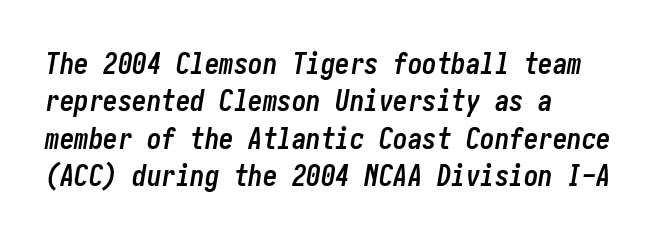
The image shows 29 px semibold, condensed type, italic (leaning right); set left-aligned, normal line spacing (1.29x), normal letter spacing, not underlined; low stroke contrast and a medium x-height.
